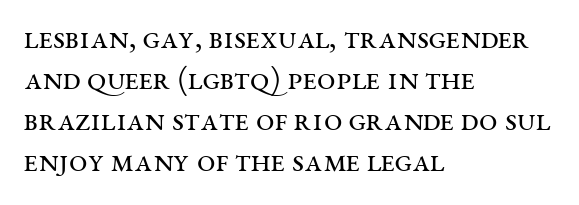
The glyphs in this specimen are seriffed. Words float on clear page, feet unadorned. Each stroke keeps to a modest, everyday thickness or less. Inter-character spacing is left at the font's built-in metrics.
